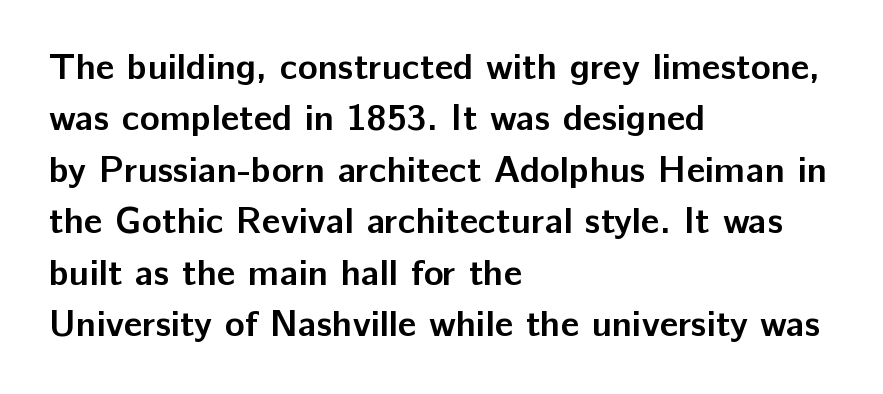
Q: Is the text bold? A: Yes.
Q: Is the text italic (slanted)? A: No, it is upright.
Q: Is the typeface a serif or a sans-serif typeface? A: Sans-serif.
Q: Is the text underlined? A: No.
Q: How is the paragraph aligned? A: Left-aligned.
Q: Is the spacing between letters normal or unusually wide? A: Normal.
Q: Is the spacing between lines tight, normal or loose? A: Normal.
Q: Width (condensed, normal, or wide)? A: Normal.
Q: Stroke contrast? A: Low.
Q: x-height? A: Medium.
Q: Monospaced? A: No.
